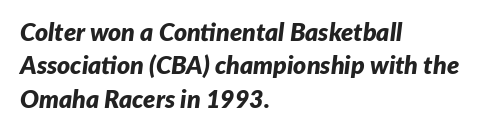
Rule under the text: the space is simply empty. This is heavy type, rendered in bold. How would I describe the line gaps? Plain and ordinary. Quick note: italic. There is no visible air inserted between adjacent glyphs.
